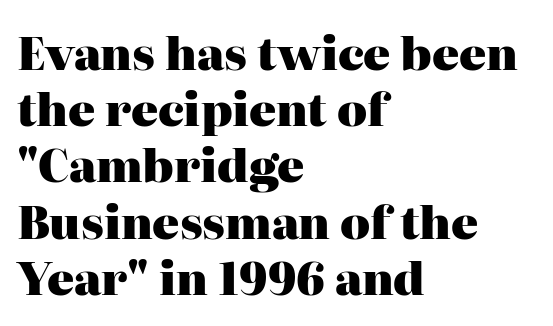
Q: Is the text bold? A: Yes.
Q: Is the text italic (slanted)? A: No, it is upright.
Q: Is the typeface a serif or a sans-serif typeface? A: Serif.
Q: Is the text underlined? A: No.
Q: How is the paragraph aligned? A: Left-aligned.
Q: Is the spacing between letters normal or unusually wide? A: Normal.
Q: Is the spacing between lines tight, normal or loose? A: Normal.
Q: Width (condensed, normal, or wide)? A: Normal.
Q: Stroke contrast? A: High.
Q: x-height? A: Medium.
Q: Monospaced? A: No.
